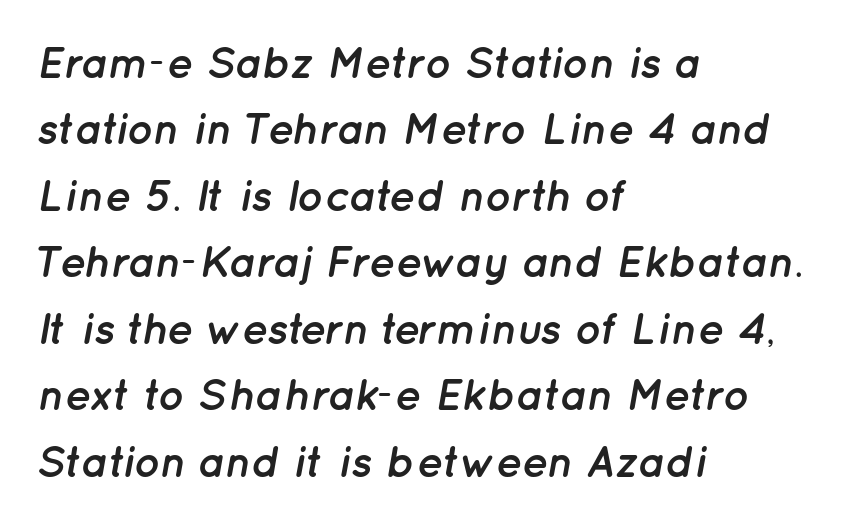
The space between consecutive lines is moderate. Is the type slanted? Yes — the strokes lean at a clear angle. How are the letters spaced? Ordinarily, with no added tracking. Glance below the letters and you will spot only blank space. These lines are rendered in a variable-pitch font.
